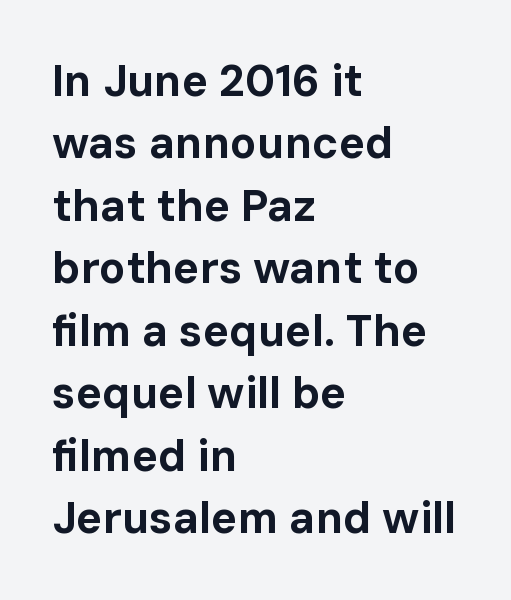
{"serif": "no", "italic": "no", "bold": "yes", "weight": "bold", "width": "normal", "stroke_contrast": "low", "x_height": "medium", "monospaced": "no", "underline": "no", "align": "left", "line_spacing": "normal", "line_spacing_ratio": 1.42, "letter_spacing": "normal", "letter_spacing_em": 0.0, "glyph_px": 44}
